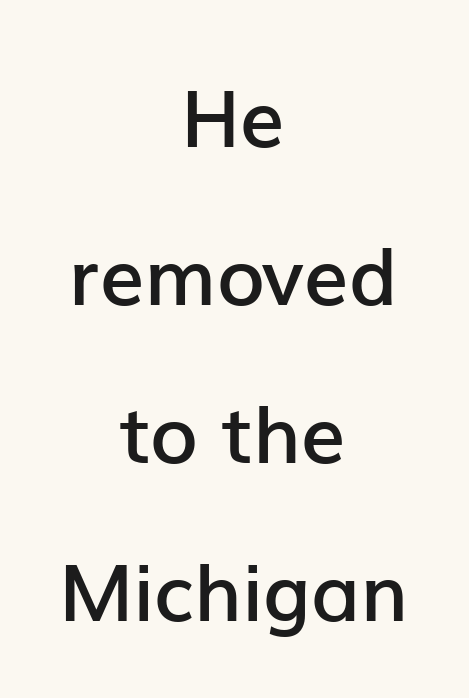
Nope, not italic — everything's standing straight. The font is running at a semibold setting, under full bold. Each row of text sits above clean, open space. Nothing sits at the stroke ends, so this counts as sans-serif. The compositor balanced each line on the midline. The passage shown has conventional tracking throughout.
